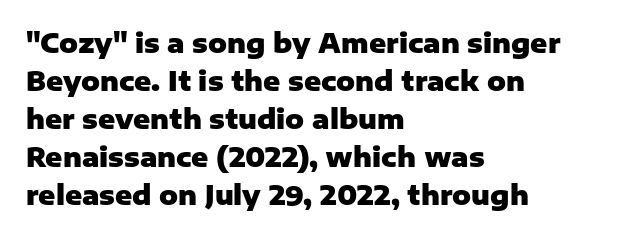
Horizontal alignment here is leftward, the default for most running prose. Nothing unusual about the tracking: characters are spaced as the font intends. Students, observe: this is what conventionally led text looks like. Does the lettering tilt? It doesn't — this is upright.
